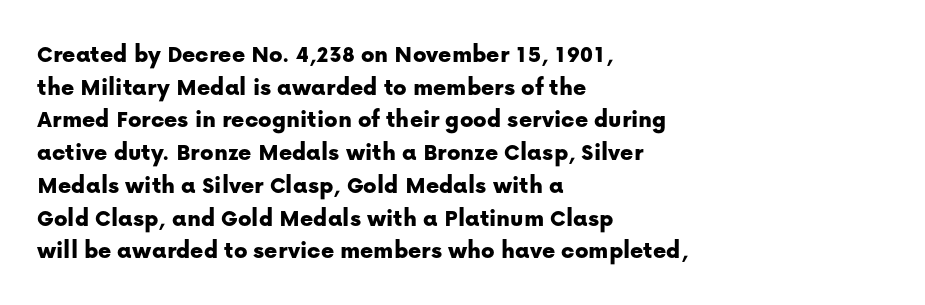
Q: Is the text italic (slanted)? A: No, it is upright.
Q: Is the text underlined? A: No.
Q: How is the paragraph aligned? A: Left-aligned.
Q: Is the spacing between letters normal or unusually wide? A: Normal.
Q: Is the spacing between lines tight, normal or loose? A: Normal.
